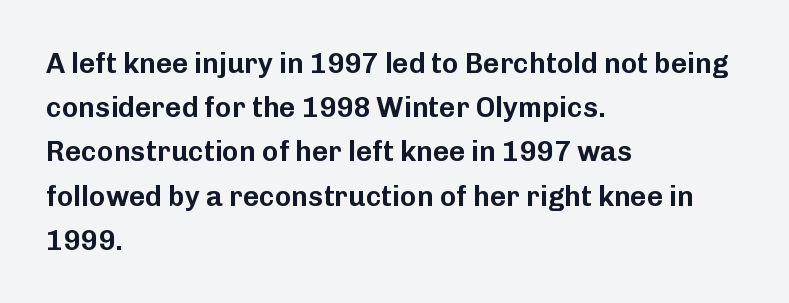
The image shows 28 px sans-serif type, upright; set left-aligned, normal line spacing (1.58x), normal letter spacing, not underlined; low stroke contrast and a medium x-height.
